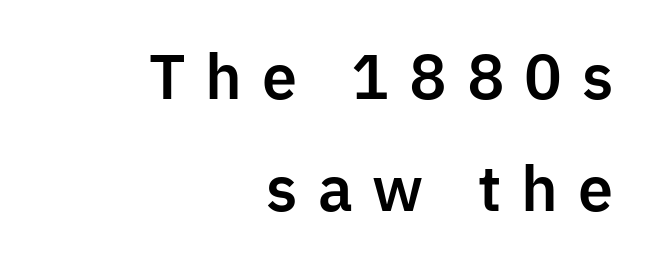
The image shows 60 px sans-serif type, upright; set right-aligned, line spacing 1.87x, unusually wide letter spacing (+0.33 em), not underlined; low stroke contrast and a medium x-height.
